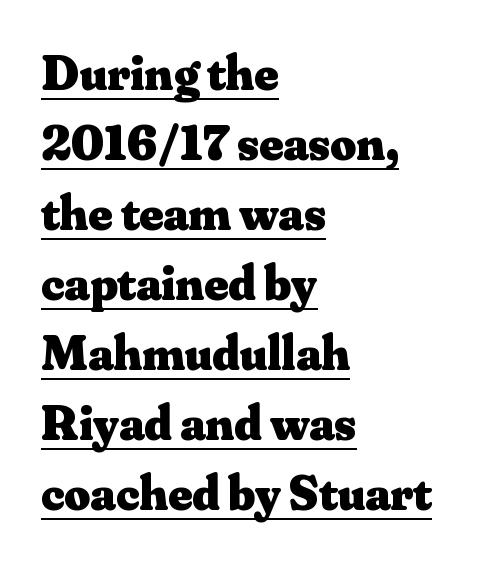
Q: Is the text bold? A: Yes.
Q: Is the text italic (slanted)? A: No, it is upright.
Q: Is the typeface a serif or a sans-serif typeface? A: Serif.
Q: Is the text underlined? A: Yes.
Q: How is the paragraph aligned? A: Left-aligned.
Q: Is the spacing between letters normal or unusually wide? A: Normal.
Q: Is the spacing between lines tight, normal or loose? A: Normal.
Q: Width (condensed, normal, or wide)? A: Normal.
Q: Stroke contrast? A: Medium.
Q: x-height? A: Small.
Q: Monospaced? A: No.
